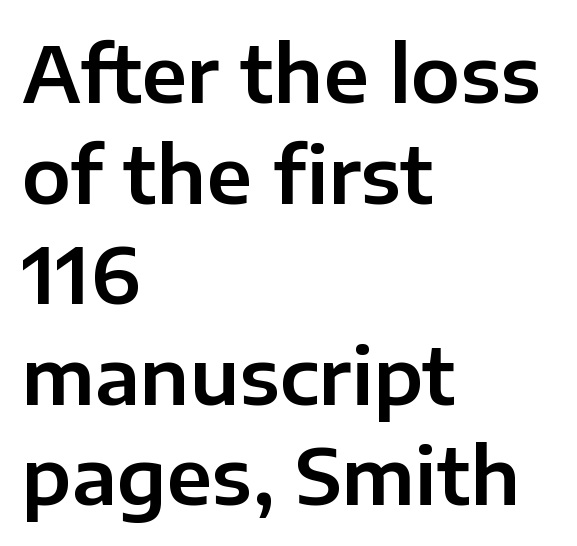
{"serif": "no", "italic": "no", "width": "normal", "stroke_contrast": "low", "x_height": "medium", "monospaced": "no", "underline": "no", "align": "left", "line_spacing": "normal", "line_spacing_ratio": 1.29, "letter_spacing": "normal", "letter_spacing_em": 0.0, "glyph_px": 78}
